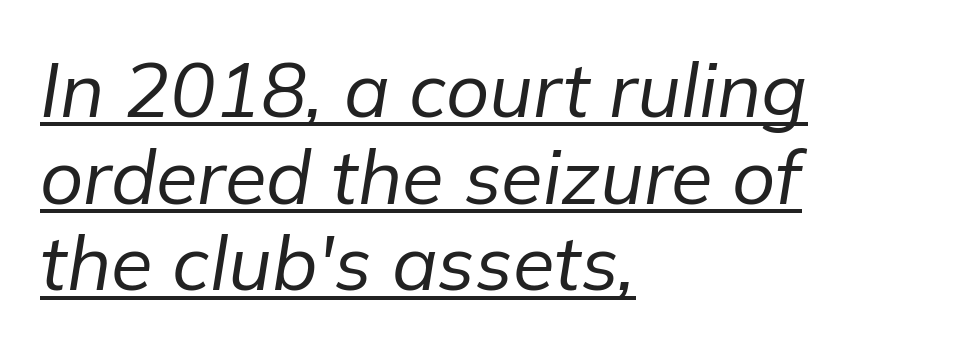
These lines huddle together more closely than default settings would place them. The face used here is rendered with its standard letterfit. Compared with ordinary roman type, these characters are visibly tilted. Weight: not bold — regular or lighter. You can see a thin bar hugging the bottom of the glyphs.
